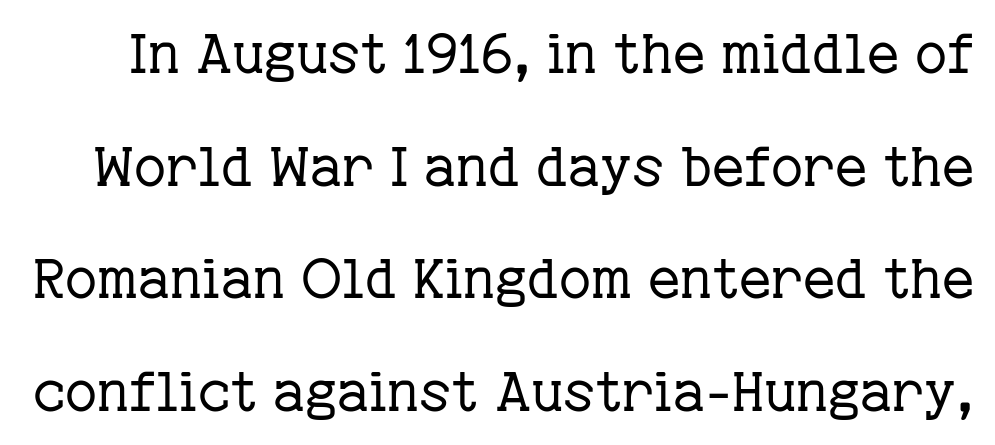
Q: Is the text bold? A: No.
Q: Is the text italic (slanted)? A: No, it is upright.
Q: Is the typeface a serif or a sans-serif typeface? A: Serif.
Q: Is the text underlined? A: No.
Q: Is the spacing between letters normal or unusually wide? A: Normal.
Q: Is the spacing between lines tight, normal or loose? A: Loose.
Q: Width (condensed, normal, or wide)? A: Normal.
Q: Stroke contrast? A: Low.
Q: x-height? A: Medium.
Q: Monospaced? A: No.
